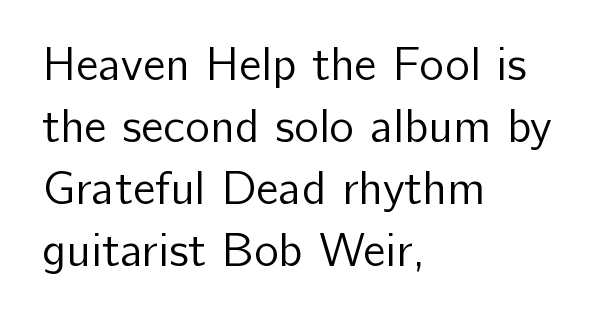
Q: Is the text bold? A: No.
Q: Is the text italic (slanted)? A: No, it is upright.
Q: Is the typeface a serif or a sans-serif typeface? A: Sans-serif.
Q: Is the text underlined? A: No.
Q: How is the paragraph aligned? A: Left-aligned.
Q: Is the spacing between letters normal or unusually wide? A: Normal.
Q: Is the spacing between lines tight, normal or loose? A: Normal.
Q: Width (condensed, normal, or wide)? A: Normal.
Q: Stroke contrast? A: Low.
Q: x-height? A: Medium.
Q: Monospaced? A: No.
